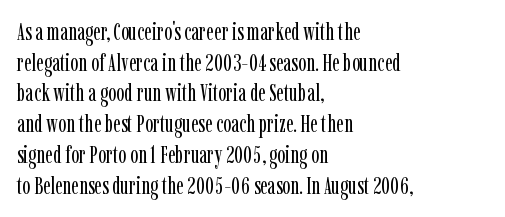
The image shows 24 px text type, upright; set left-aligned, normal line spacing (1.28x), normal letter spacing, not underlined.
